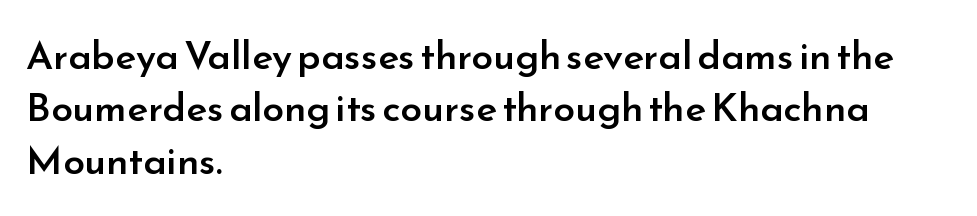
Quick note: underline off. The typography opts for an upright posture over an oblique one. The lines in this sample share a left origin and differ only in where they stop. This rendering employs a face without finishing strokes, i.e., a sans-serif. Summary of vertical rhythm: regular, with standard interline spacing.
